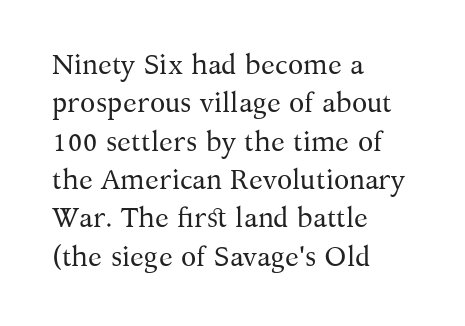
{"serif": "yes", "italic": "no", "bold": "no", "weight": "regular", "width": "normal", "stroke_contrast": "medium", "x_height": "medium", "monospaced": "no", "underline": "no", "align": "left", "line_spacing": "normal", "line_spacing_ratio": 1.37, "letter_spacing": "normal", "letter_spacing_em": 0.0, "glyph_px": 28}
